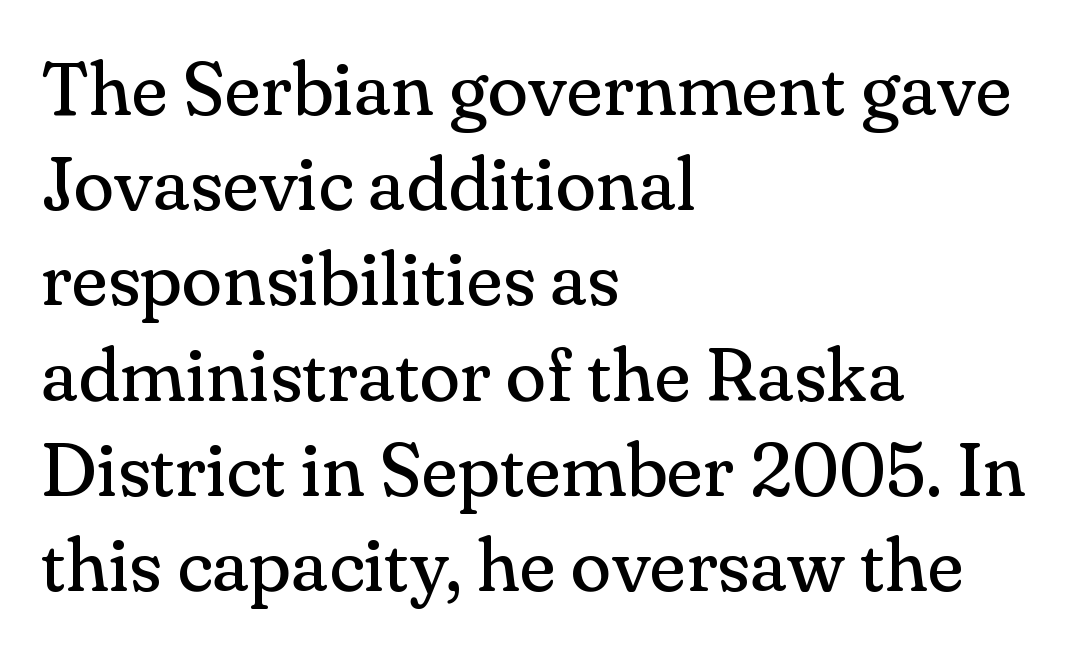
Q: Is the text bold? A: No.
Q: Is the text italic (slanted)? A: No, it is upright.
Q: Is the typeface a serif or a sans-serif typeface? A: Serif.
Q: Is the text underlined? A: No.
Q: How is the paragraph aligned? A: Left-aligned.
Q: Is the spacing between letters normal or unusually wide? A: Normal.
Q: Is the spacing between lines tight, normal or loose? A: Normal.
Q: Width (condensed, normal, or wide)? A: Normal.
Q: Stroke contrast? A: Medium.
Q: x-height? A: Small.
Q: Monospaced? A: No.
